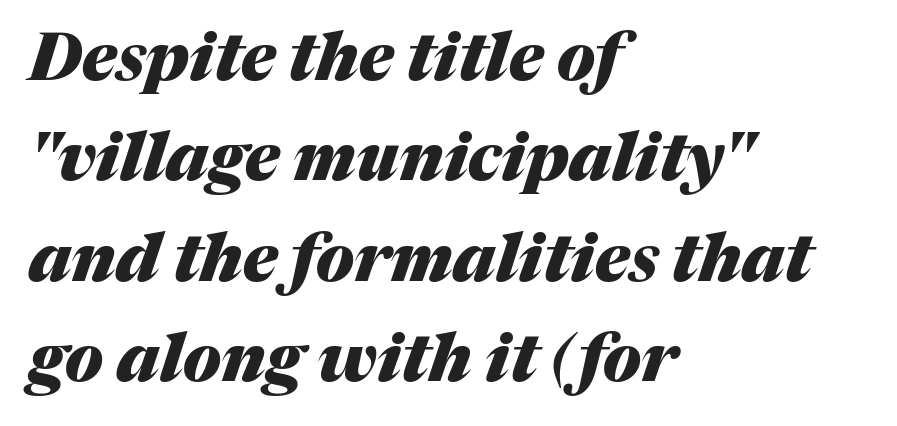
Heavy, bold letterforms. Look at the tracking — it's just the regular setting, nothing added. Descenders hang freely into open space. The vertical gap from one line to the next is medium. Is the type slanted? Yes — the strokes lean at a clear angle.
